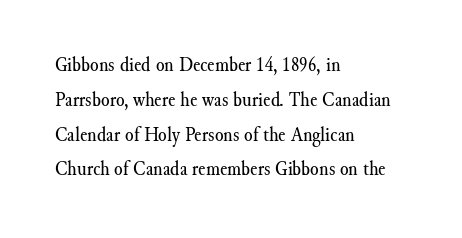
{"italic": "no", "bold": "no", "underline": "no", "align": "left", "line_spacing": "normal", "line_spacing_ratio": 1.58, "letter_spacing": "normal", "letter_spacing_em": 0.0, "glyph_px": 22}
